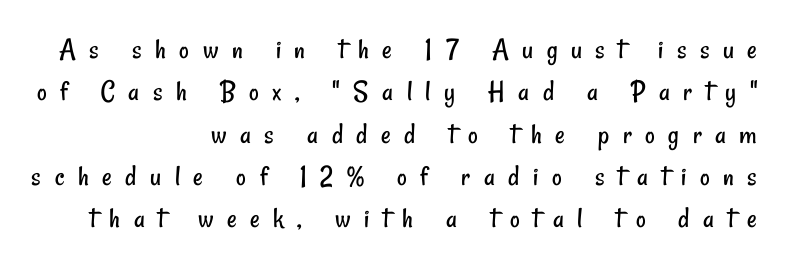
{"serif": "no", "bold": "no", "weight": "regular", "width": "condensed", "stroke_contrast": "low", "x_height": "small", "monospaced": "no", "underline": "no", "align": "right", "line_spacing": "normal", "line_spacing_ratio": 1.41, "letter_spacing": "wide", "letter_spacing_em": 0.45, "glyph_px": 30}
